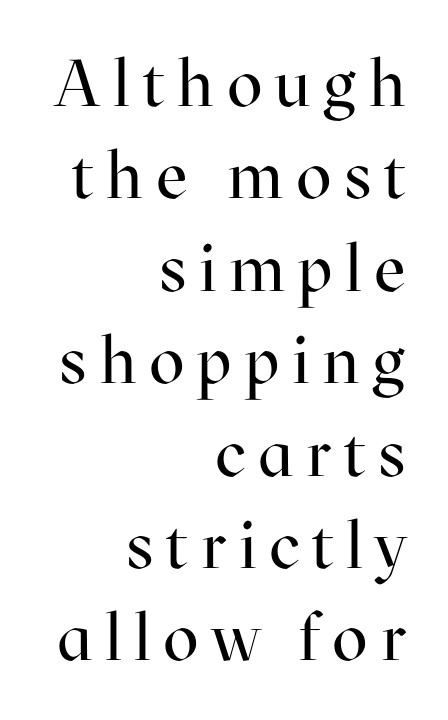
Q: Is the text bold? A: No.
Q: Is the text italic (slanted)? A: No, it is upright.
Q: Is the typeface a serif or a sans-serif typeface? A: Serif.
Q: Is the text underlined? A: No.
Q: How is the paragraph aligned? A: Right-aligned.
Q: Is the spacing between lines tight, normal or loose? A: Normal.
Q: Width (condensed, normal, or wide)? A: Normal.
Q: Stroke contrast? A: High.
Q: x-height? A: Medium.
Q: Monospaced? A: No.
